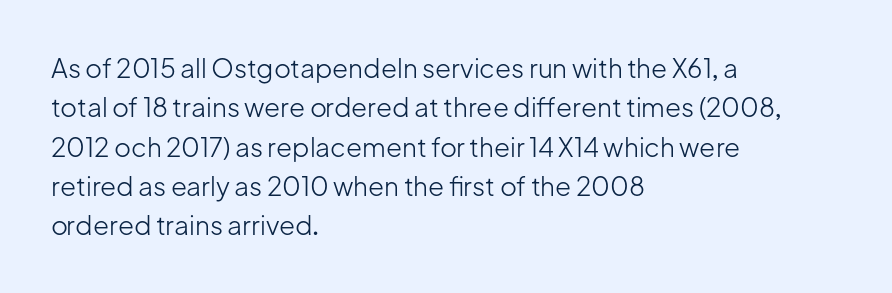
A typesetter would mark this as roman, not italic. Does the leading feel generous? No, just average. The typesetter chose a ragged-right arrangement here. The gaps between neighbouring characters are ordinary and unremarkable. Is this a heavy cut? Hardly; it is regular or lighter. The space directly below the letters is spotless.
